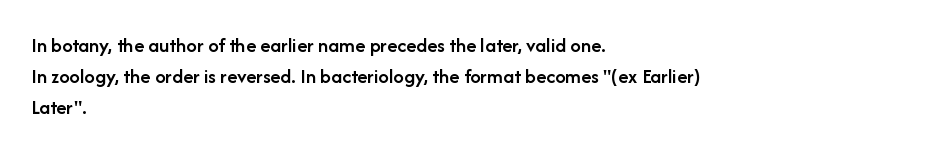
Observe the ordinary spacing: letters are neighbours, not strangers. Which margin do the lines hug? The left one — the right edge is uneven. Compared with typical paragraphs, the rows here are spaced about the same. Notice how the stems are strictly vertical — no italics here. Compared with an ordinary text face, these strokes are moderately heavier — a semibold. Clear beneath every line of the passage.
